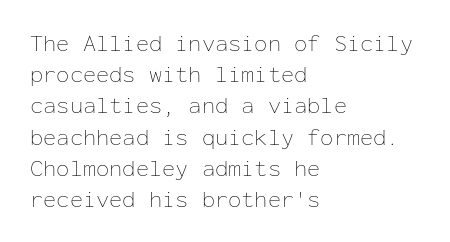
Q: Is the text bold? A: No.
Q: Is the text italic (slanted)? A: No, it is upright.
Q: Is the text underlined? A: No.
Q: How is the paragraph aligned? A: Left-aligned.
Q: Is the spacing between letters normal or unusually wide? A: Normal.
Q: Is the spacing between lines tight, normal or loose? A: Normal.
